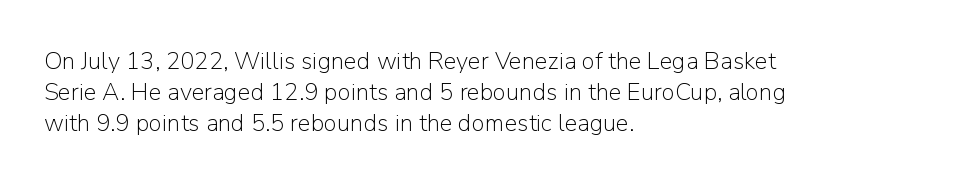
The image shows 24 px text type, upright; set left-aligned, normal line spacing (1.29x), normal letter spacing, not underlined.
